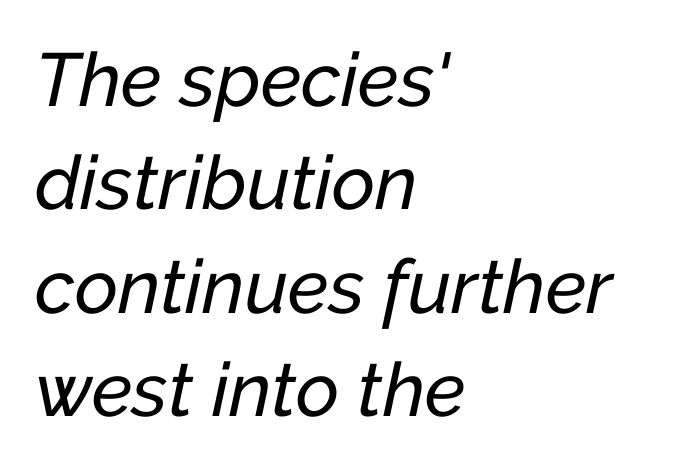
The image shows 75 px text type, italic (leaning right); set left-aligned, normal line spacing (1.38x), normal letter spacing, not underlined; low stroke contrast and a medium x-height.
